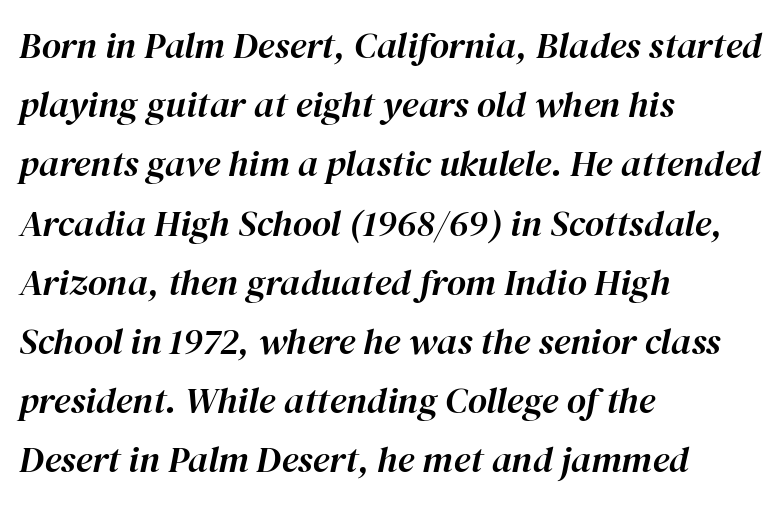
The image shows 37 px text type, italic (leaning right); set left-aligned, normal line spacing (1.6x), normal letter spacing, not underlined; high stroke contrast and a medium x-height.
